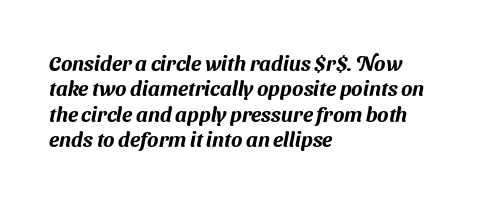
Q: Is the text underlined? A: No.
Q: How is the paragraph aligned? A: Left-aligned.
Q: Is the spacing between letters normal or unusually wide? A: Normal.
